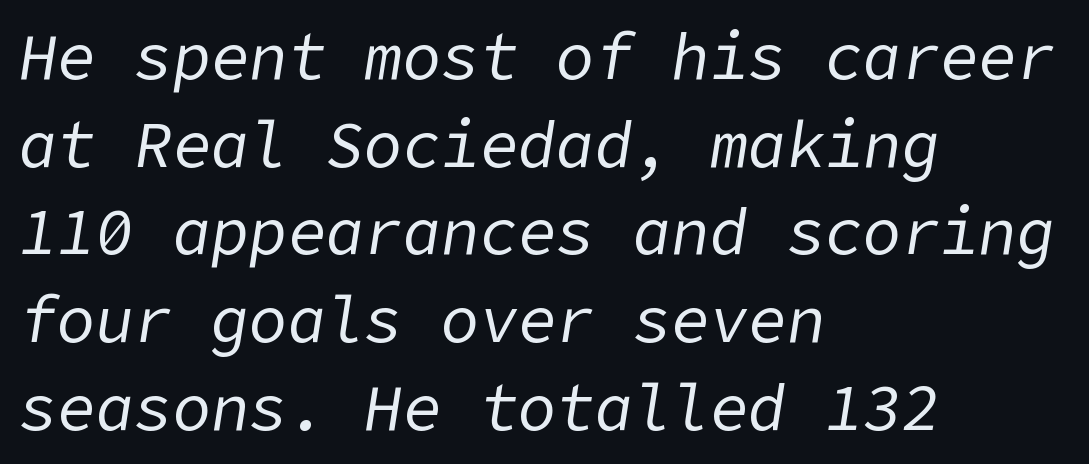
Q: Is the text bold? A: No.
Q: Is the text italic (slanted)? A: Yes, it leans right by about 9 degrees.
Q: Is the text underlined? A: No.
Q: How is the paragraph aligned? A: Left-aligned.
Q: Is the spacing between letters normal or unusually wide? A: Normal.
Q: Is the spacing between lines tight, normal or loose? A: Normal.
Q: Width (condensed, normal, or wide)? A: Normal.
Q: Stroke contrast? A: Low.
Q: x-height? A: Medium.
